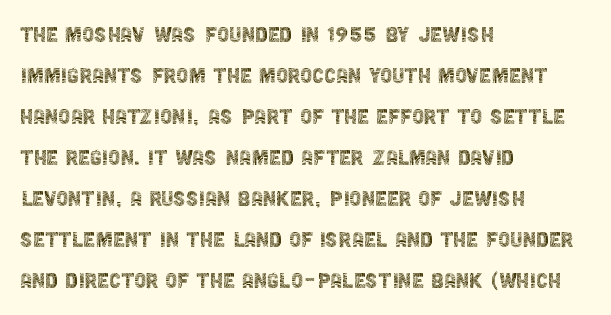
On a weight scale, this lands at 450 or below. The passage shown has conventional tracking throughout. A normal amount of white space separates one row of letters from the next. The rag falls on the right side of this text block.
